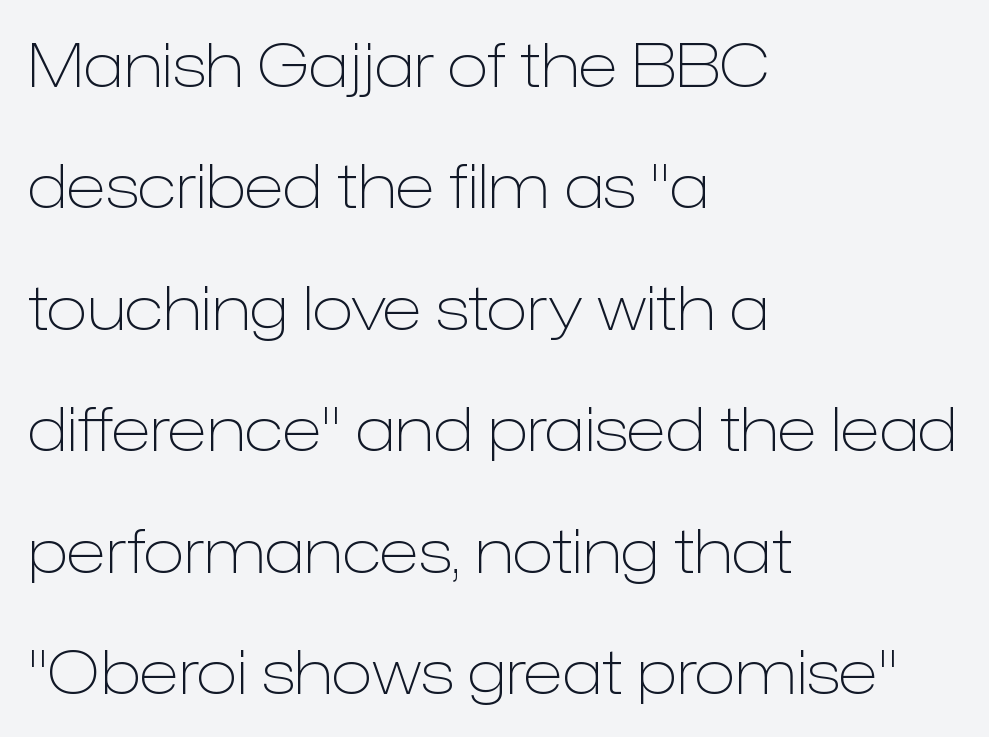
Each row of text sits above clean, open space. A student would call this left alignment; a typographer would say flush left, rag right. Each letter keeps its own natural width here, so spacing adapts to shape. Tall strokes in this sample are plumb rather than angled. Students, note that the glyphs here touch the page at normal intervals.
